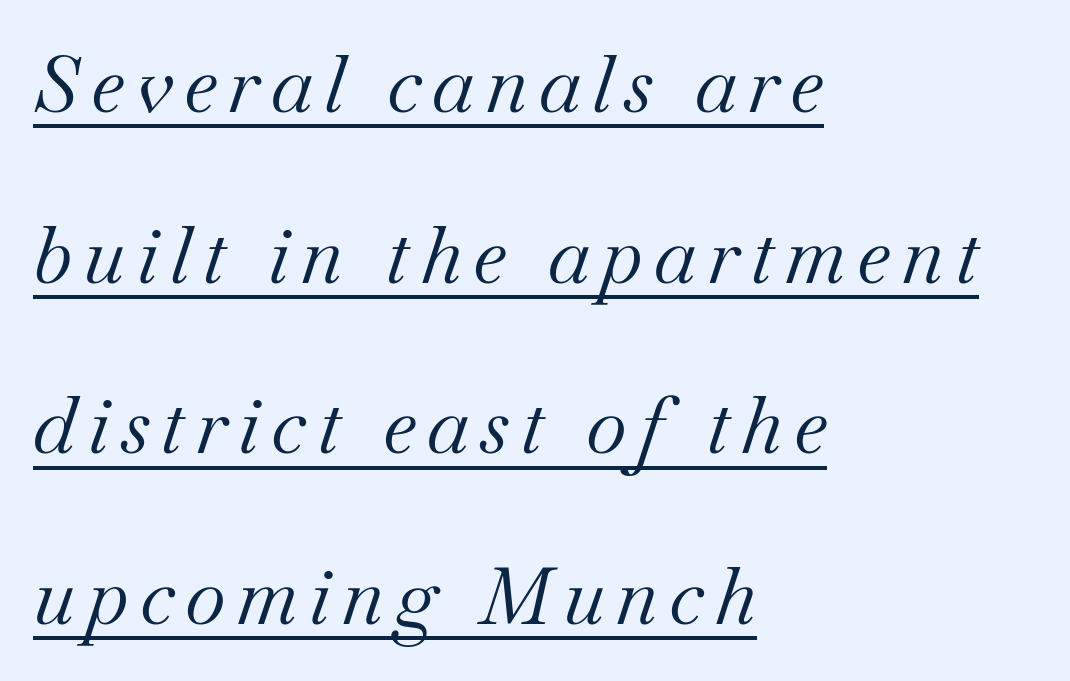
The lines are spread far apart with generous leading. In terms of posture, this sample is oblique. Nothing heavy about these letters — not bold at all. Line beginnings align vertically; line endings do not. Honestly, the underline is the first thing you notice here.
